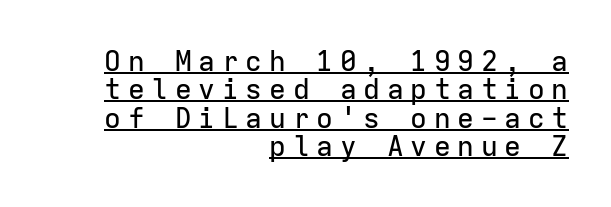
The image shows 28 px sans-serif type, upright, monospaced; set right-aligned, tight line spacing (1.01x), unusually wide letter spacing (+0.24 em), underlined; low stroke contrast and a medium x-height.
